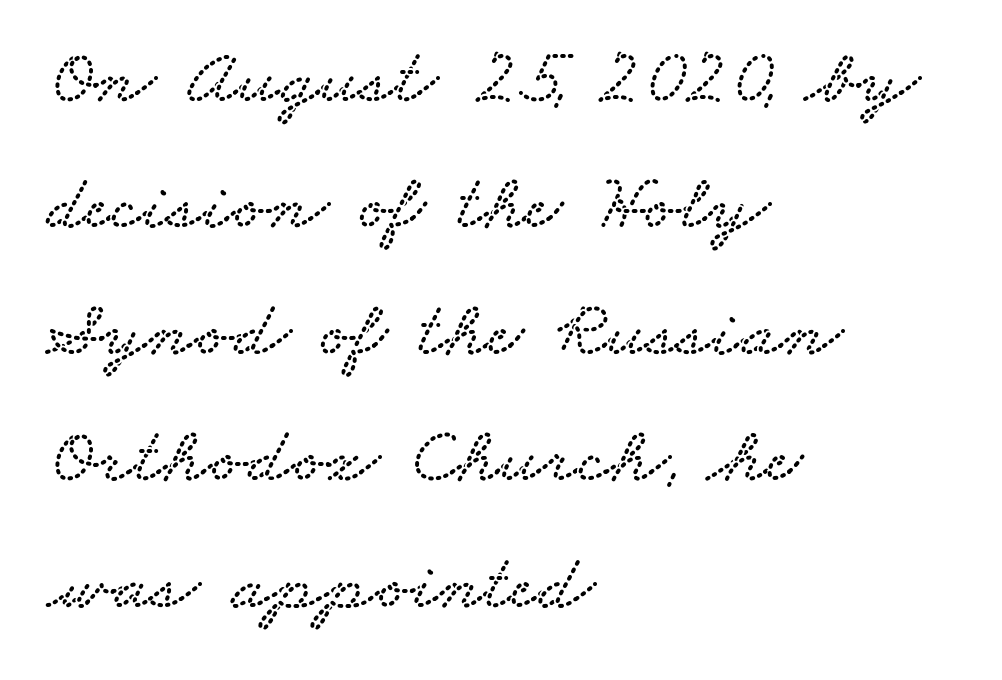
{"serif": "yes", "width": "wide", "stroke_contrast": "low", "x_height": "small", "monospaced": "no", "underline": "no", "align": "left", "line_spacing": "normal", "line_spacing_ratio": 1.6, "letter_spacing": "normal", "letter_spacing_em": 0.0, "glyph_px": 79}
